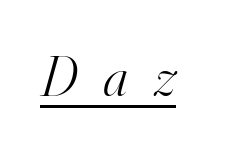
The image shows 57 px light serif type, italic (leaning right); set unusually wide letter spacing (+0.46 em), underlined; high stroke contrast and a small x-height.
